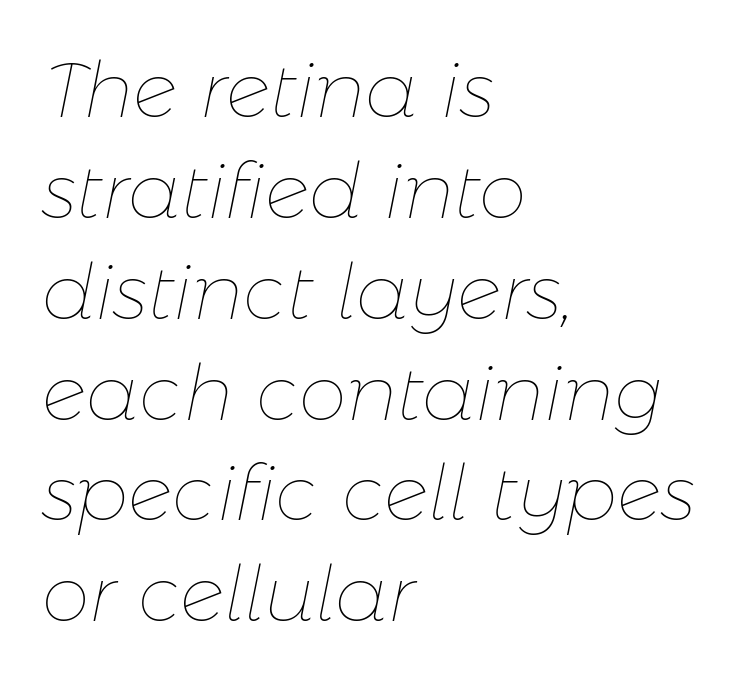
Q: Is the text bold? A: No.
Q: Is the text italic (slanted)? A: Yes, it leans right by about 11 degrees.
Q: Is the text underlined? A: No.
Q: How is the paragraph aligned? A: Left-aligned.
Q: Is the spacing between letters normal or unusually wide? A: Normal.
Q: Is the spacing between lines tight, normal or loose? A: Normal.
Q: Width (condensed, normal, or wide)? A: Normal.
Q: Stroke contrast? A: Low.
Q: x-height? A: Medium.
Q: Monospaced? A: No.
